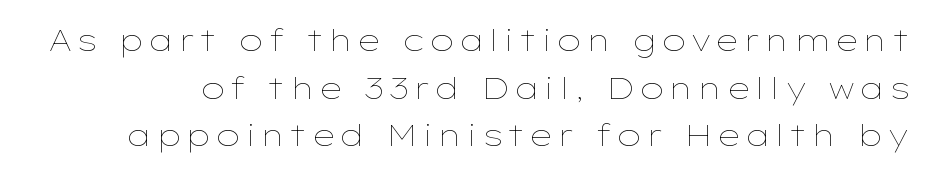
Q: Is the text bold? A: No.
Q: Is the text italic (slanted)? A: No, it is upright.
Q: Is the text underlined? A: No.
Q: Is the spacing between lines tight, normal or loose? A: Normal.
Q: Width (condensed, normal, or wide)? A: Wide.
Q: Stroke contrast? A: Low.
Q: x-height? A: Medium.
Q: Monospaced? A: No.
